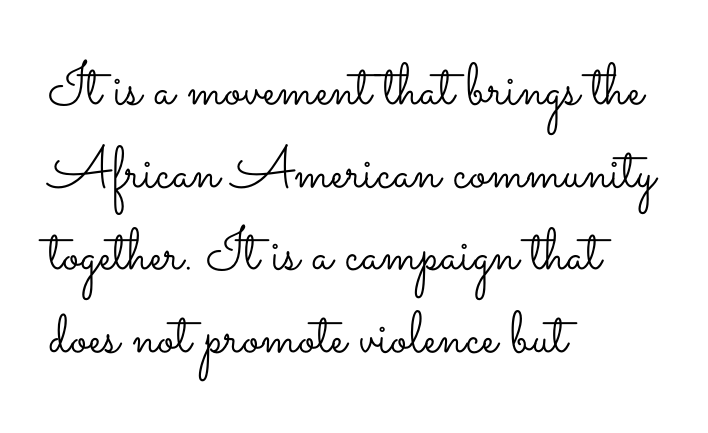
Q: Is the text bold? A: No.
Q: Is the text italic (slanted)? A: Yes.
Q: Is the text underlined? A: No.
Q: How is the paragraph aligned? A: Left-aligned.
Q: Is the spacing between letters normal or unusually wide? A: Normal.
Q: Is the spacing between lines tight, normal or loose? A: Normal.
Q: Width (condensed, normal, or wide)? A: Wide.
Q: Stroke contrast? A: Low.
Q: x-height? A: Small.
Q: Monospaced? A: No.
